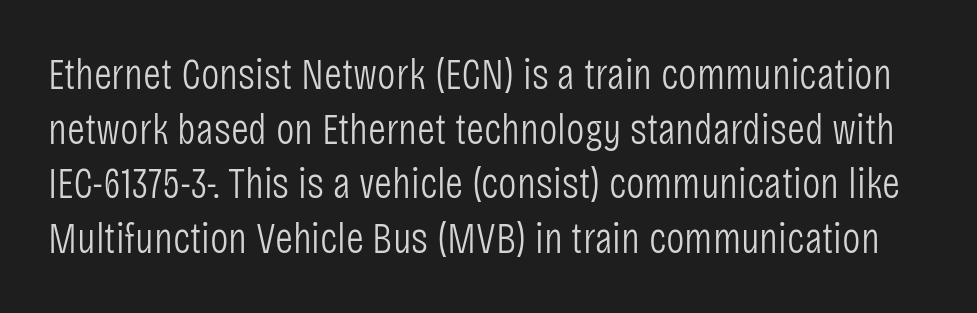
The image shows 44 px light, condensed sans-serif type, upright; set line spacing 1.24x, normal letter spacing, not underlined; low stroke contrast and a large x-height.
